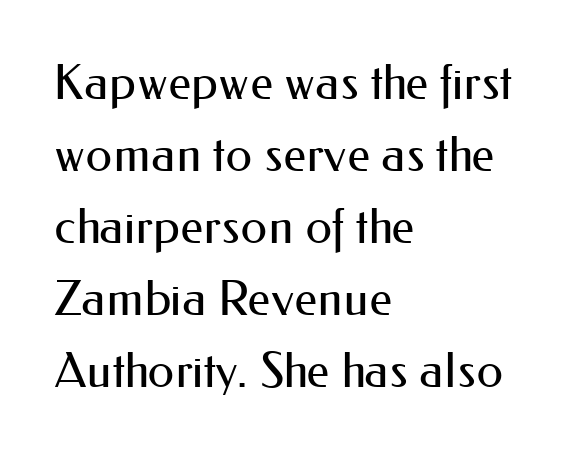
Stroke mass is kept to a normal reading level or below. This rendering leaves character spacing at its baseline value. A typesetter would call this leading conventional body-copy spacing. The passage shown is typed in a proportional face where columns would drift. Stroke terminals: plain, sans-serif.
